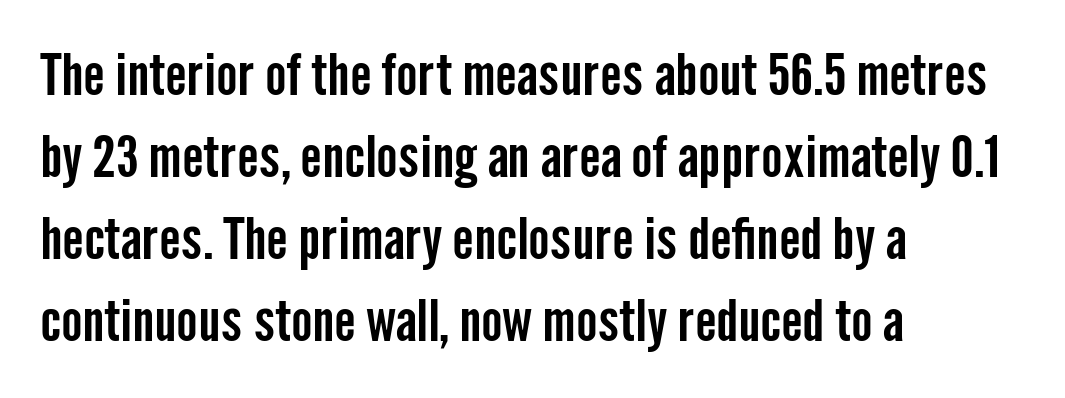
The image shows 57 px condensed sans-serif type, upright; set left-aligned, normal line spacing (1.44x), normal letter spacing, not underlined; low stroke contrast and a medium x-height.
